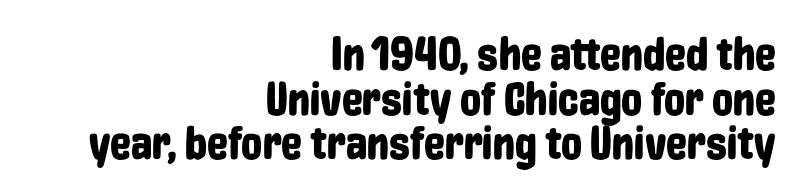
Q: Is the text italic (slanted)? A: No, it is upright.
Q: Is the typeface a serif or a sans-serif typeface? A: Sans-serif.
Q: Is the text underlined? A: No.
Q: How is the paragraph aligned? A: Right-aligned.
Q: Is the spacing between letters normal or unusually wide? A: Normal.
Q: Is the spacing between lines tight, normal or loose? A: Tight.
Q: Width (condensed, normal, or wide)? A: Condensed.
Q: Stroke contrast? A: Low.
Q: x-height? A: Medium.
Q: Monospaced? A: No.
